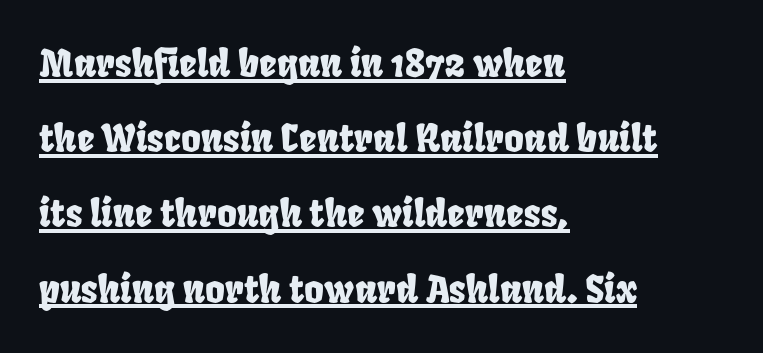
The image shows 38 px condensed type; set left-aligned, loose line spacing (1.98x), normal letter spacing, underlined; low stroke contrast and a large x-height.
